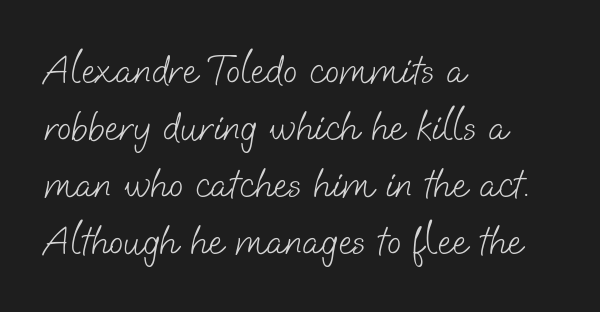
The image shows 42 px light sans-serif type; set left-aligned, normal line spacing (1.36x), normal letter spacing, not underlined; low stroke contrast and a small x-height.
